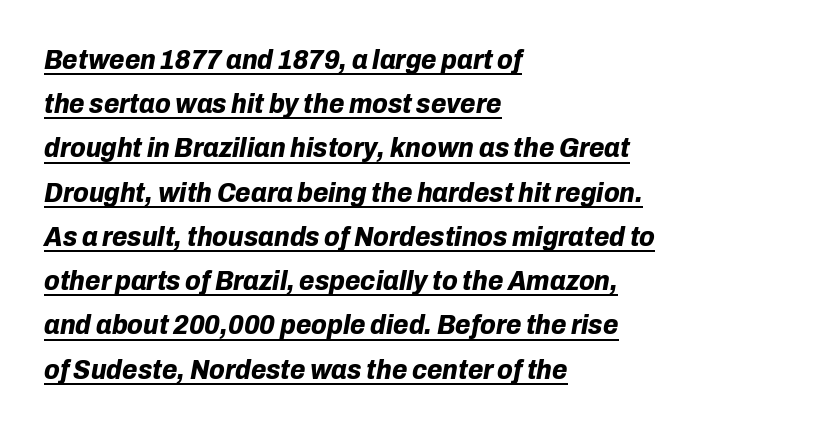
{"italic": "yes", "lean": "right", "slant_degrees": 10, "bold": "yes", "weight": "bold", "width": "normal", "stroke_contrast": "low", "x_height": "medium", "monospaced": "no", "underline": "yes", "align": "left", "line_spacing": "normal", "line_spacing_ratio": 1.58, "letter_spacing": "normal", "letter_spacing_em": 0.0, "glyph_px": 28}
